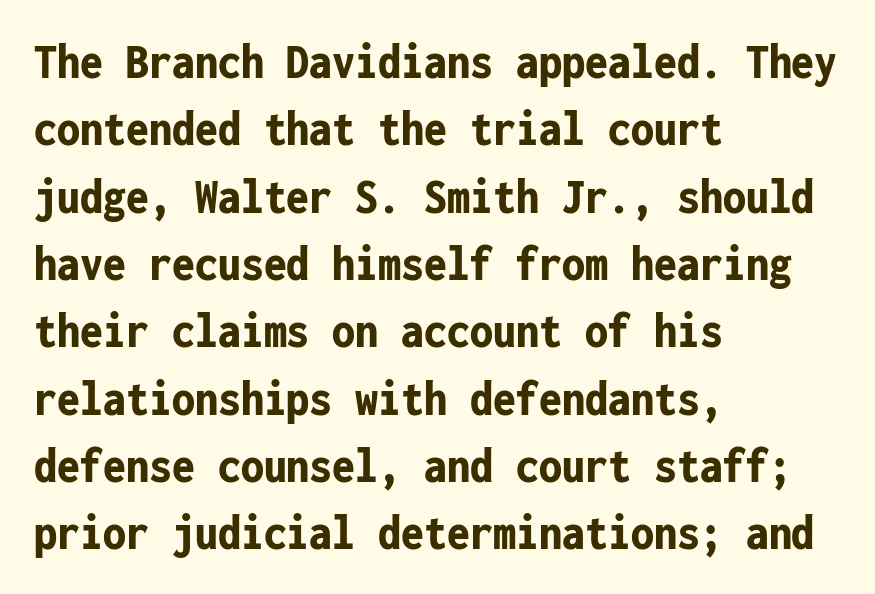
The letters stand upright; this is a roman face. Horizontally, the lines are justified to the leading edge only. The space beneath each line is pristine and unruled. Successive baselines arrive at the customary interval. Does extra space separate the letters? No, they use regular spacing.
